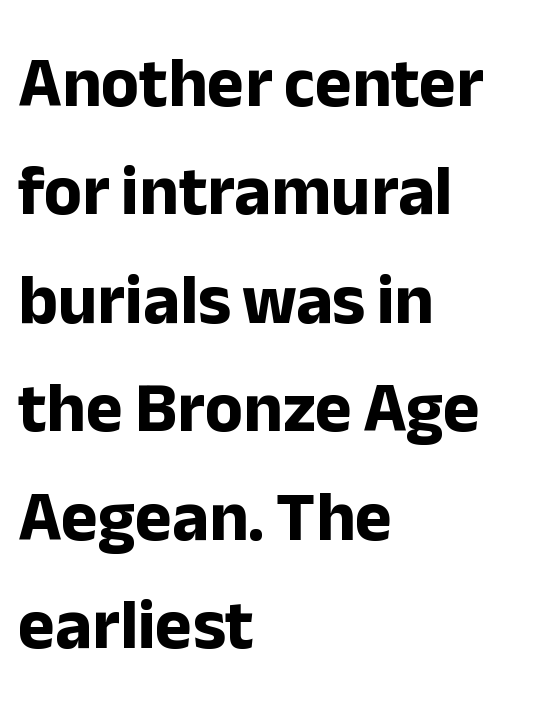
{"serif": "no", "italic": "no", "bold": "yes", "weight": "bold", "width": "normal", "stroke_contrast": "low", "x_height": "medium", "monospaced": "no", "underline": "no", "align": "left", "line_spacing": "normal", "line_spacing_ratio": 1.55, "letter_spacing": "normal", "letter_spacing_em": 0.0, "glyph_px": 70}
